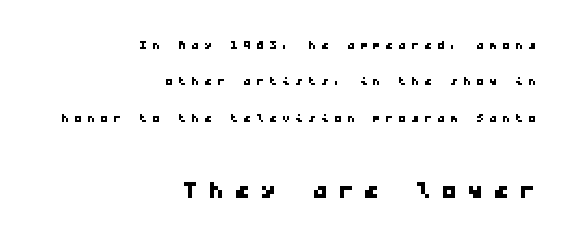
If you squint, the bottom block still reads clearly — it's the larger of the two. Caption: multi-line text, flush right, ragged left. Horizontal bands of white between lines are thick stripes. Check under the words: just untouched page. Is the letter spacing exaggerated? Yes — the characters are pushed far apart.
